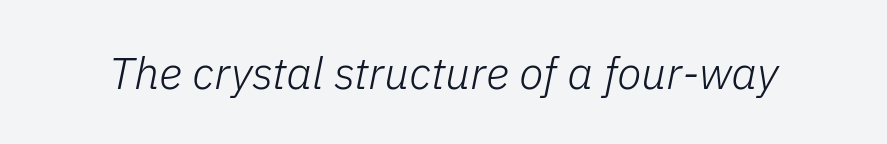
The image shows 45 px light type, italic (leaning right); set normal letter spacing, not underlined; low stroke contrast and a medium x-height.
